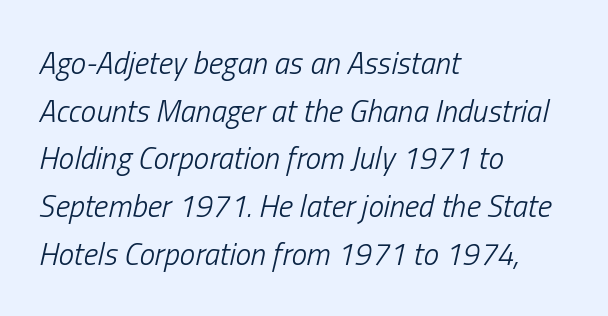
{"italic": "yes", "lean": "right", "slant_degrees": 13, "bold": "no", "weight": "light", "width": "condensed", "stroke_contrast": "low", "x_height": "medium", "monospaced": "no", "underline": "no", "align": "left", "line_spacing": "normal", "line_spacing_ratio": 1.54, "letter_spacing": "normal", "letter_spacing_em": 0.0, "glyph_px": 31}
